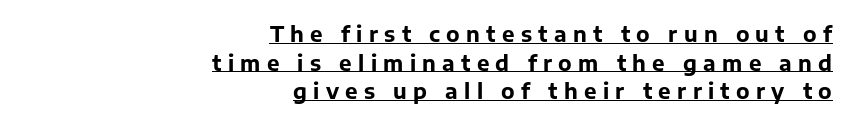
Q: Is the text bold? A: Yes.
Q: Is the text italic (slanted)? A: No, it is upright.
Q: Is the text underlined? A: Yes.
Q: How is the paragraph aligned? A: Right-aligned.
Q: Is the spacing between letters normal or unusually wide? A: Unusually wide.
Q: Is the spacing between lines tight, normal or loose? A: Normal.
